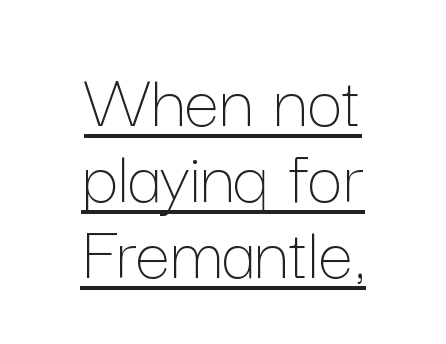
Q: Is the text bold? A: No.
Q: Is the text italic (slanted)? A: No, it is upright.
Q: Is the text underlined? A: Yes.
Q: How is the paragraph aligned? A: Centered.
Q: Is the spacing between letters normal or unusually wide? A: Normal.
Q: Is the spacing between lines tight, normal or loose? A: Tight.
Q: Width (condensed, normal, or wide)? A: Normal.
Q: Stroke contrast? A: Low.
Q: x-height? A: Medium.
Q: Monospaced? A: No.
